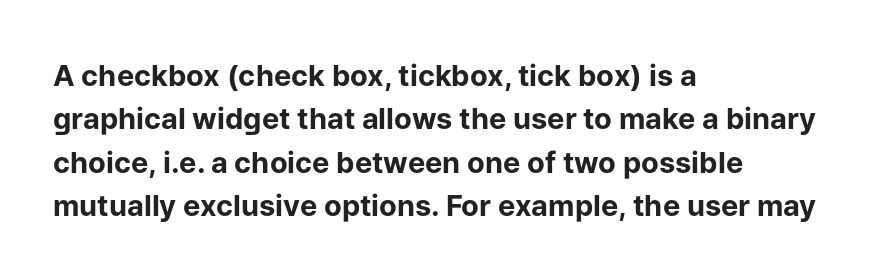
How would I describe the line gaps? Plain and ordinary. This rendering leaves character spacing at its baseline value. Looks like regular typesetting: each glyph gets only the width it needs. The passage shown is typeset with a sans-serif family. A clean baseline with only descenders dipping below it. Weight: bold.
